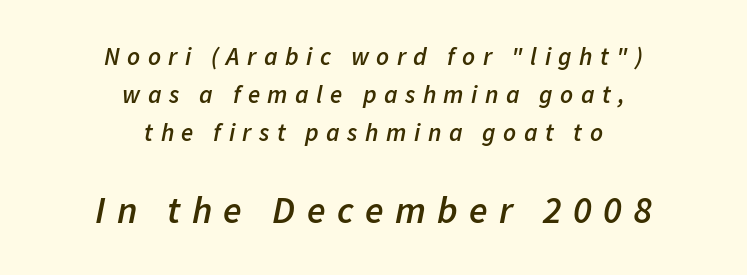
{"italic": "yes", "lean": "right", "slant_degrees": 11, "bold": "semi", "weight": "semibold", "width": "normal", "stroke_contrast": "low", "x_height": "medium", "monospaced": "no", "underline": "no", "align": "center", "line_spacing": "normal", "line_spacing_ratio": 1.53, "letter_spacing": "wide", "letter_spacing_em": 0.3, "larger_block": "second", "size_ratio": 1.52, "glyph_px": 38}
